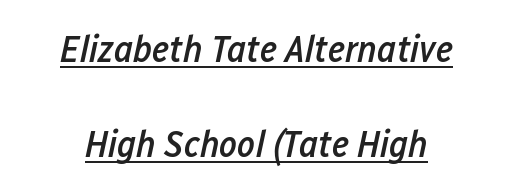
The image shows 38 px semibold, condensed type, italic (leaning right); set loose line spacing (2.49x), normal letter spacing, underlined; low stroke contrast and a medium x-height.
